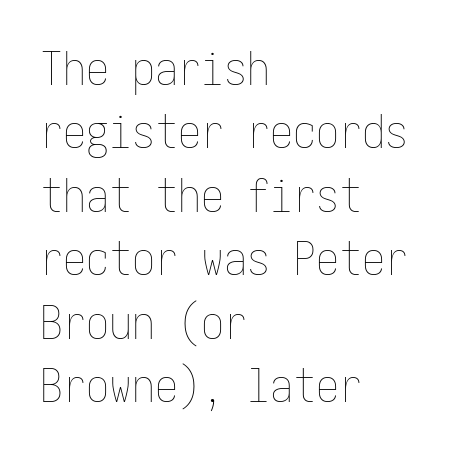
{"italic": "no", "bold": "no", "weight": "thin", "width": "condensed", "stroke_contrast": "low", "x_height": "medium", "underline": "no", "align": "left", "line_spacing": "normal", "line_spacing_ratio": 1.38, "letter_spacing": "normal", "letter_spacing_em": 0.0, "glyph_px": 46}
